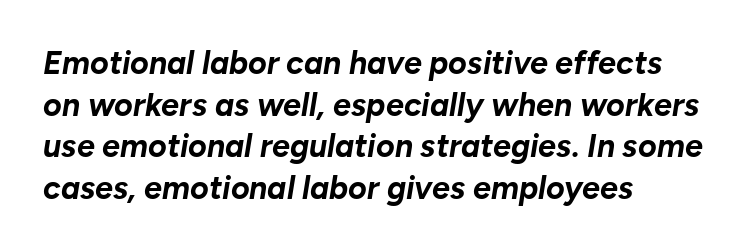
Q: Is the text bold? A: Yes.
Q: Is the text italic (slanted)? A: Yes, it leans right by about 10 degrees.
Q: Is the text underlined? A: No.
Q: How is the paragraph aligned? A: Left-aligned.
Q: Is the spacing between letters normal or unusually wide? A: Normal.
Q: Is the spacing between lines tight, normal or loose? A: Normal.
Q: Width (condensed, normal, or wide)? A: Normal.
Q: Stroke contrast? A: Low.
Q: x-height? A: Medium.
Q: Monospaced? A: No.
